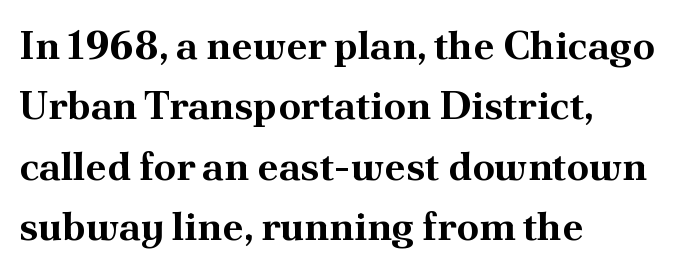
{"serif": "yes", "italic": "no", "bold": "yes", "weight": "bold", "width": "normal", "stroke_contrast": "medium", "x_height": "small", "monospaced": "no", "underline": "no", "align": "left", "line_spacing": "normal", "line_spacing_ratio": 1.51, "letter_spacing": "normal", "letter_spacing_em": 0.0, "glyph_px": 40}
